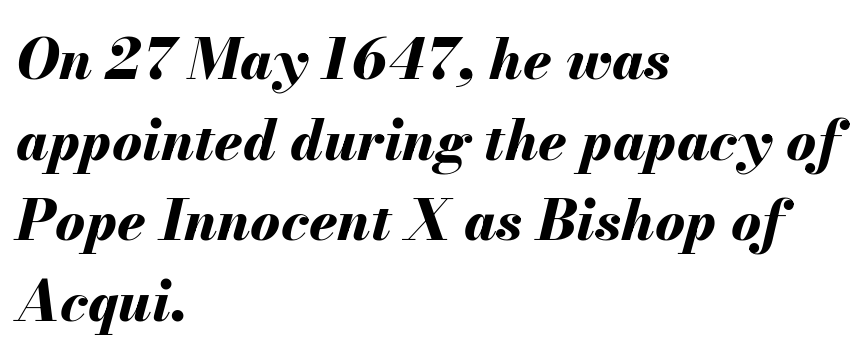
A full-strength bold gives these letters their thick strokes. Here the designer chose a conventional face with non-uniform glyph widths. The vertical gap from one line to the next is medium. Does the lettering tilt? It does — this is italic. Each word holds together tightly as a unit, with standard inter-letter gaps. A bare baseline throughout the passage.
